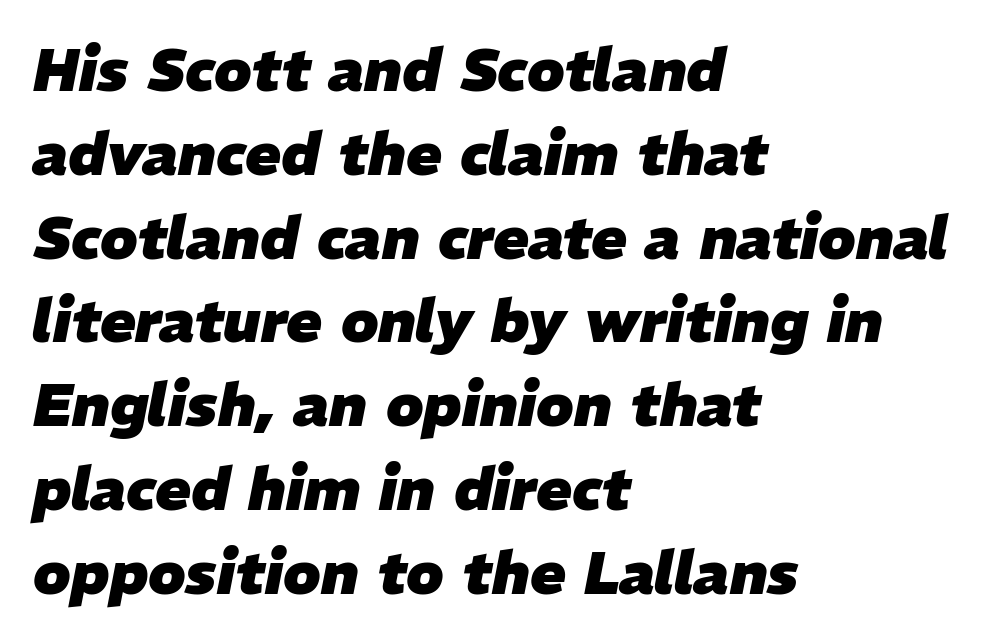
The image shows 59 px heavy type, italic (leaning right); set left-aligned, normal line spacing (1.42x), normal letter spacing, not underlined; low stroke contrast and a medium x-height.
